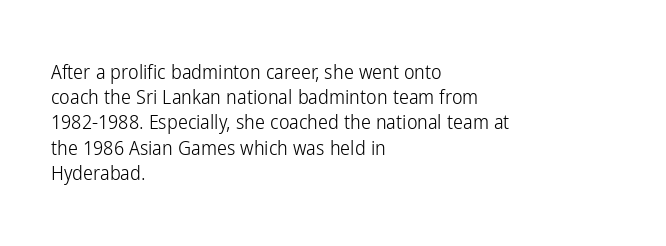
How would I describe the line gaps? Plain and ordinary. Stem width sits at or under what a default text font uses. Posture: straight, roman, zero tilt. Underlining? Definitely not there. How are the letters spaced? Ordinarily, with no added tracking. Alignment: flush left.
